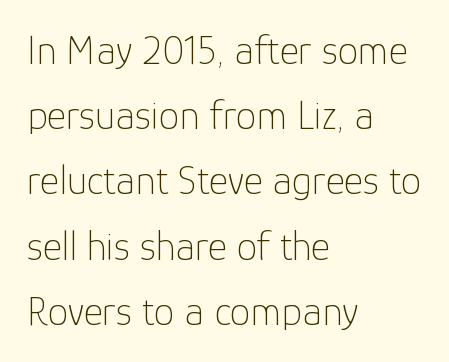
Is this a fixed-width face? No — the glyphs have proportional, varying widths. Does the leading feel generous? No, just average. The setting favours the left margin, as ordinary paragraphs usually do. The font sits on the lighter half of the weight spectrum, regular included. The gap between lines stays unmarked. Classification — sans serif.
